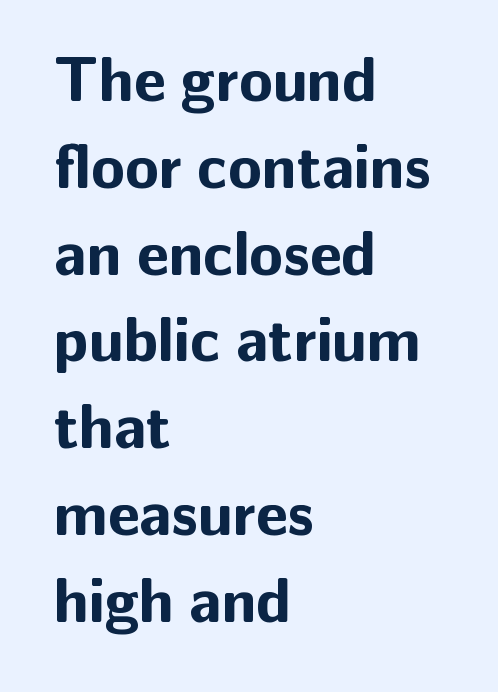
The image shows 62 px bold sans-serif type, upright; set left-aligned, normal line spacing (1.4x), normal letter spacing, not underlined; low stroke contrast and a medium x-height.
